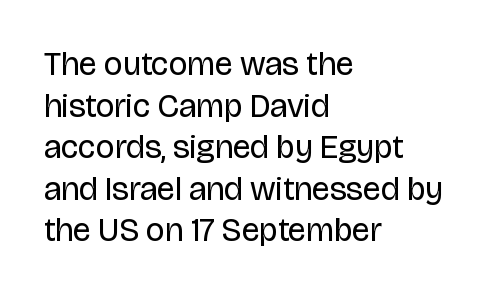
The image shows 33 px regular-weight sans-serif type, upright; set left-aligned, normal line spacing (1.26x), normal letter spacing, not underlined; low stroke contrast and a large x-height.
